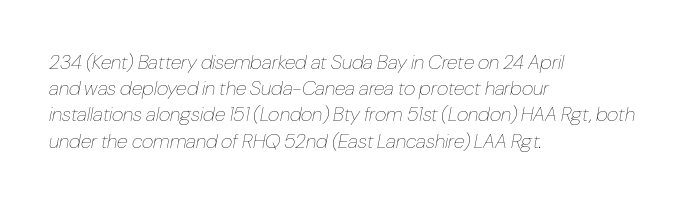
The image shows 20 px text type, italic (leaning right); set left-aligned, normal line spacing (1.31x), normal letter spacing, not underlined.
